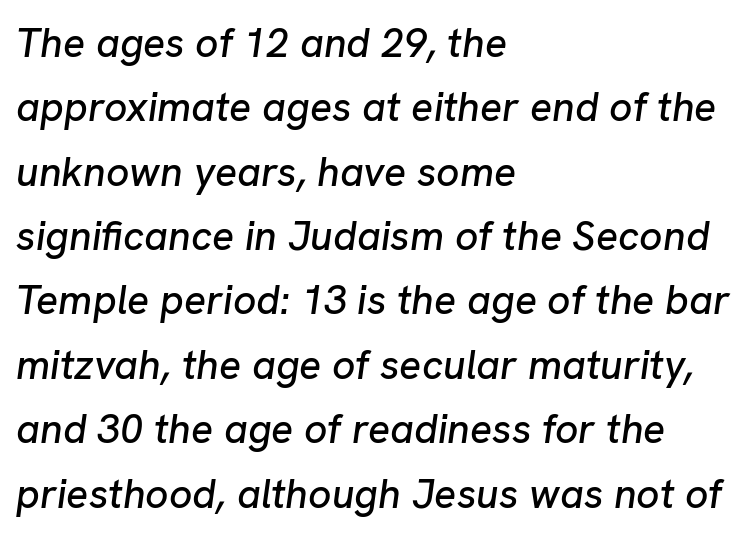
{"italic": "yes", "lean": "right", "slant_degrees": 8, "width": "normal", "stroke_contrast": "low", "x_height": "medium", "monospaced": "no", "underline": "no", "align": "left", "line_spacing": "normal", "line_spacing_ratio": 1.57, "letter_spacing": "normal", "letter_spacing_em": 0.0, "glyph_px": 41}
